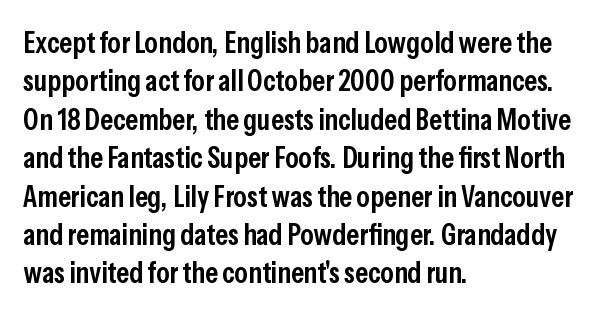
Q: Is the text bold? A: Semi-bold.
Q: Is the text italic (slanted)? A: No, it is upright.
Q: Is the typeface a serif or a sans-serif typeface? A: Sans-serif.
Q: Is the text underlined? A: No.
Q: How is the paragraph aligned? A: Left-aligned.
Q: Is the spacing between letters normal or unusually wide? A: Normal.
Q: Is the spacing between lines tight, normal or loose? A: Normal.
Q: Width (condensed, normal, or wide)? A: Condensed.
Q: Stroke contrast? A: Low.
Q: x-height? A: Medium.
Q: Monospaced? A: No.
